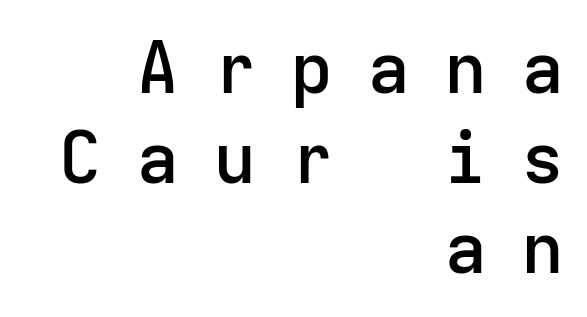
Q: Is the text bold? A: Semi-bold.
Q: Is the text italic (slanted)? A: No, it is upright.
Q: Is the typeface a serif or a sans-serif typeface? A: Sans-serif.
Q: Is the text underlined? A: No.
Q: How is the paragraph aligned? A: Right-aligned.
Q: Is the spacing between letters normal or unusually wide? A: Unusually wide.
Q: Is the spacing between lines tight, normal or loose? A: Normal.
Q: Width (condensed, normal, or wide)? A: Normal.
Q: Stroke contrast? A: Low.
Q: x-height? A: Medium.
Q: Monospaced? A: Yes.
